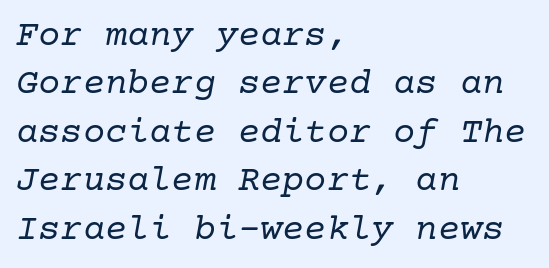
No chunkiness to these letters — they're not bold. Quick note: interline space is typical. The passage shown is typeset with a serif family. Glyph-to-glyph distance matches everyday printed text.
